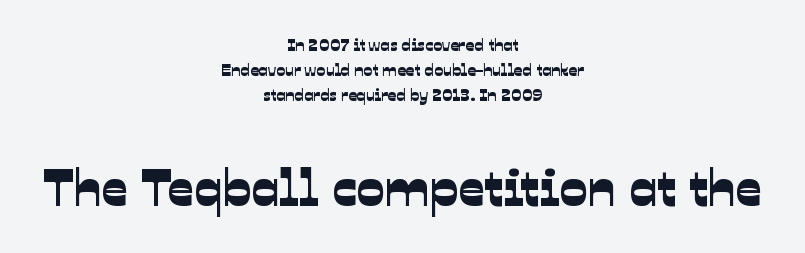
{"serif": "no", "width": "normal", "stroke_contrast": "low", "x_height": "medium", "monospaced": "no", "underline": "no", "align": "center", "line_spacing": "normal", "line_spacing_ratio": 1.46, "letter_spacing": "normal", "letter_spacing_em": 0.0, "larger_block": "second", "size_ratio": 3.06, "glyph_px": 52}
